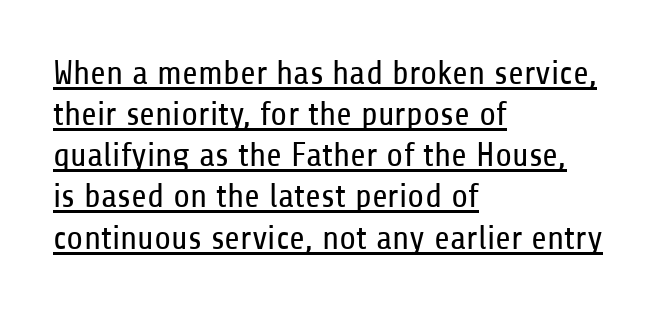
{"serif": "no", "italic": "no", "bold": "no", "weight": "regular", "width": "condensed", "stroke_contrast": "low", "x_height": "medium", "monospaced": "no", "underline": "yes", "align": "left", "line_spacing_ratio": 1.21, "letter_spacing": "normal", "letter_spacing_em": 0.0, "glyph_px": 34}
